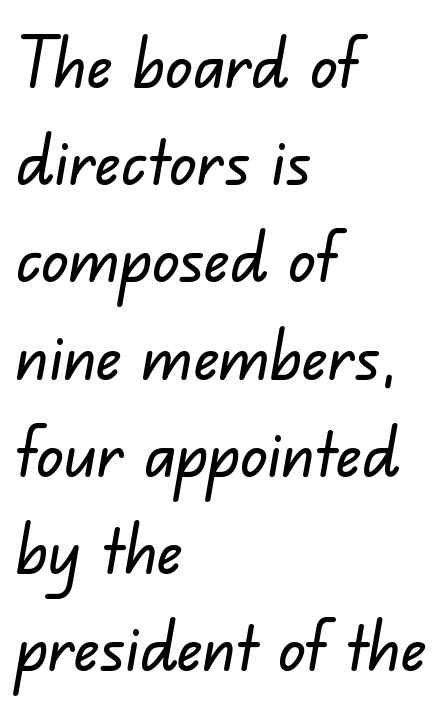
The image shows 68 px sans-serif type; set left-aligned, normal line spacing (1.43x), normal letter spacing, not underlined; low stroke contrast and a small x-height.
